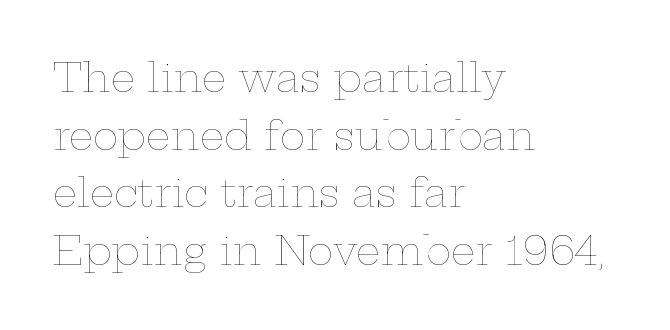
The letters advance in unequal steps, a hallmark of proportional type. Glyph-to-glyph distance matches everyday printed text. The ragged edge is on the right, which tells us the setting is flush left. Stroke thickness stays within the range of a standard reading face or lighter. Underlining? Definitely not there. If you drew a line through each stem, it would be perfectly vertical.
